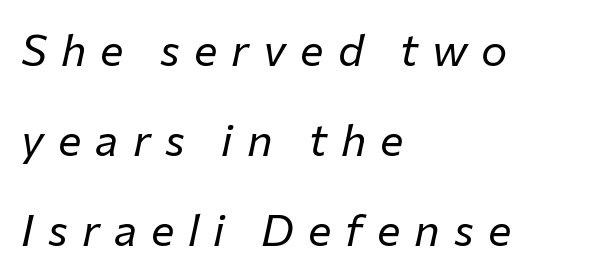
The image shows 44 px regular-weight type, italic (leaning right); set left-aligned, loose line spacing (2.05x), unusually wide letter spacing (+0.32 em), not underlined; low stroke contrast and a medium x-height.
